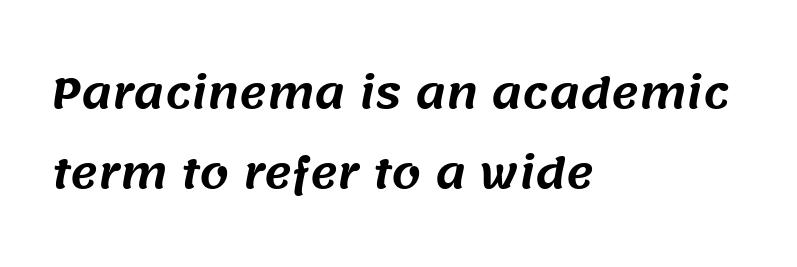
Q: Is the typeface a serif or a sans-serif typeface? A: Sans-serif.
Q: Is the text underlined? A: No.
Q: How is the paragraph aligned? A: Left-aligned.
Q: Is the spacing between letters normal or unusually wide? A: Normal.
Q: Is the spacing between lines tight, normal or loose? A: Loose.
Q: Width (condensed, normal, or wide)? A: Normal.
Q: Stroke contrast? A: Medium.
Q: x-height? A: Large.
Q: Monospaced? A: No.
